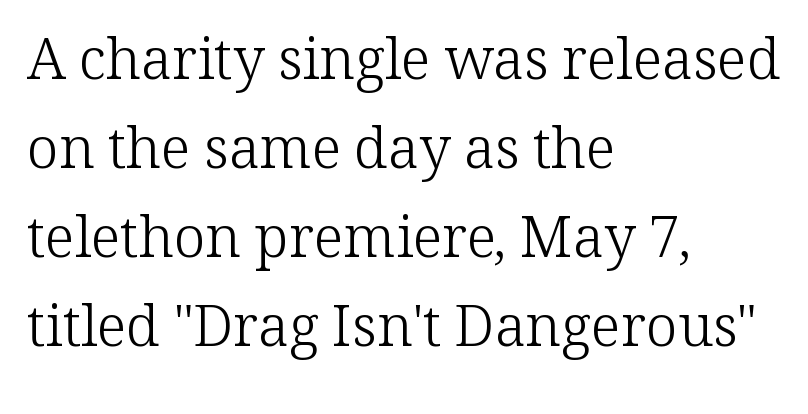
Stroke mass is kept to a normal reading level or below. This is serif lettering, the kind often seen in printed books. Leading: standard. Inter-character spacing is left at the font's built-in metrics. These lines were composed using upright roman letters. Rule under the text: the space is simply empty.
